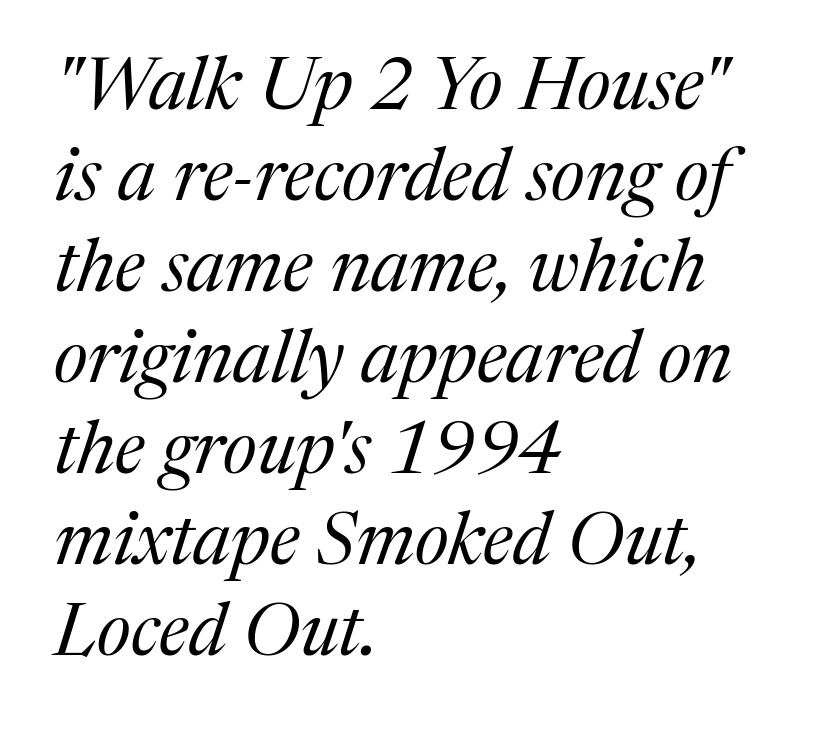
{"serif": "yes", "italic": "yes", "lean": "right", "slant_degrees": 17, "bold": "no", "weight": "regular", "width": "normal", "stroke_contrast": "medium", "x_height": "medium", "monospaced": "no", "underline": "no", "align": "left", "line_spacing_ratio": 1.23, "letter_spacing": "normal", "letter_spacing_em": 0.0, "glyph_px": 74}
